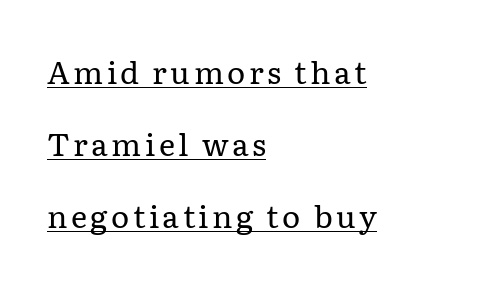
Q: Is the text bold? A: No.
Q: Is the text italic (slanted)? A: No, it is upright.
Q: Is the typeface a serif or a sans-serif typeface? A: Serif.
Q: Is the text underlined? A: Yes.
Q: How is the paragraph aligned? A: Left-aligned.
Q: Is the spacing between lines tight, normal or loose? A: Loose.
Q: Width (condensed, normal, or wide)? A: Normal.
Q: Stroke contrast? A: Low.
Q: x-height? A: Medium.
Q: Monospaced? A: No.
